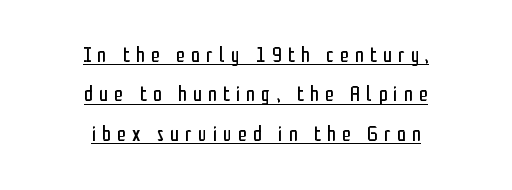
Q: Is the text bold? A: No.
Q: Is the text italic (slanted)? A: No, it is upright.
Q: Is the text underlined? A: Yes.
Q: How is the paragraph aligned? A: Centered.
Q: Is the spacing between letters normal or unusually wide? A: Unusually wide.
